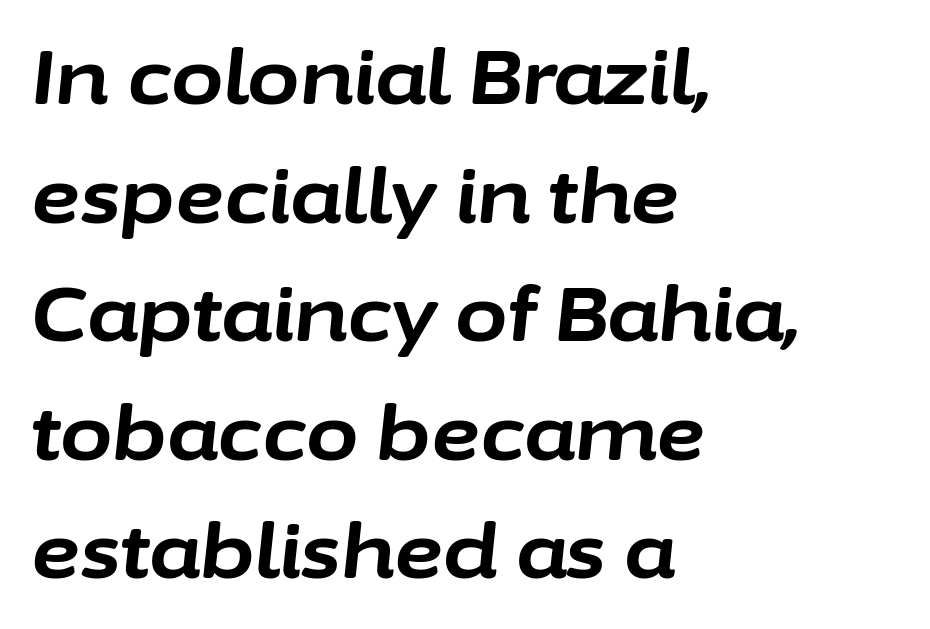
Baseline-to-baseline distance is the conventional proportion of letter height. No word sits above an underline. The passage shown is typed in a proportional face where columns would drift. This sample uses an oblique cut, with every glyph tilted off the vertical. The passage shown has conventional tracking throughout.
